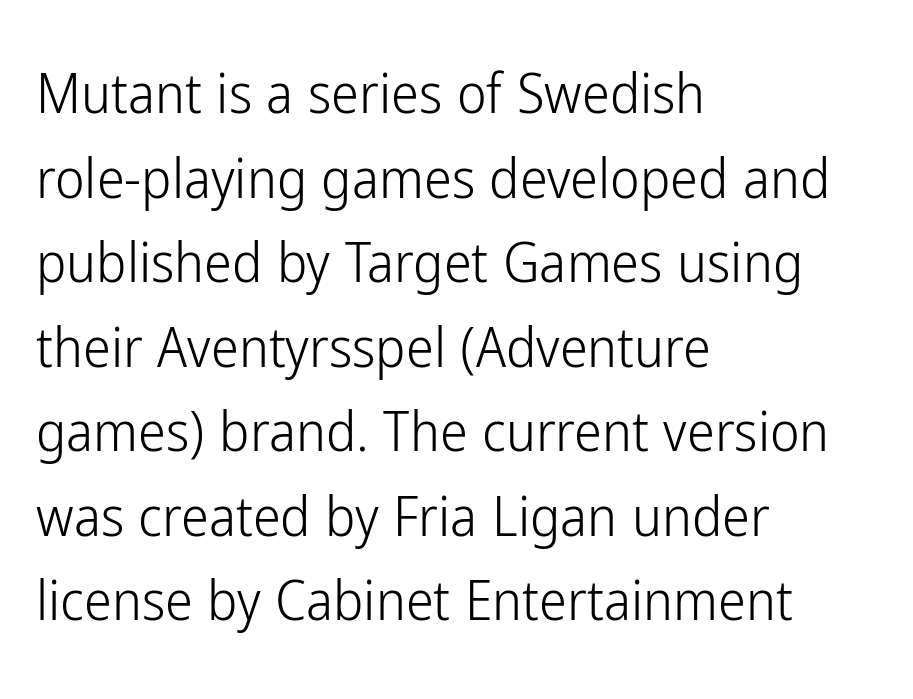
{"serif": "no", "italic": "no", "bold": "no", "weight": "light", "width": "condensed", "stroke_contrast": "low", "x_height": "medium", "monospaced": "no", "underline": "no", "align": "left", "line_spacing": "normal", "line_spacing_ratio": 1.51, "letter_spacing": "normal", "letter_spacing_em": 0.0, "glyph_px": 56}
